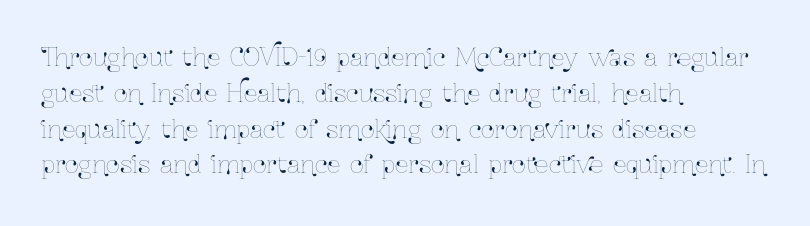
The image shows 24 px text type, upright; set left-aligned, normal line spacing (1.49x), normal letter spacing, not underlined.
